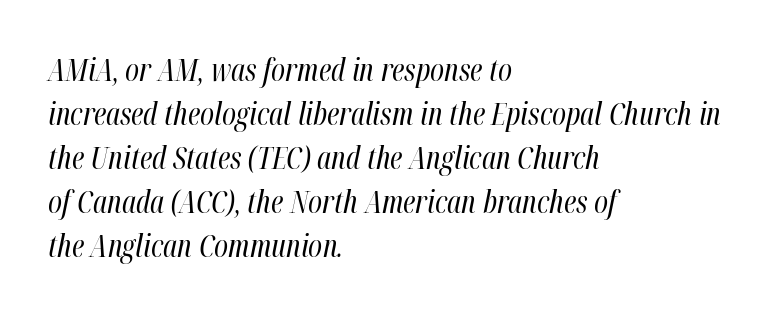
Default kerning and tracking; the words read as compact shapes. In terms of posture, this sample is oblique. Summary of weight: not heavy and not bold. Just letters on the line, the space beneath them empty. Normally led — the rows are evenly, conventionally spaced.
